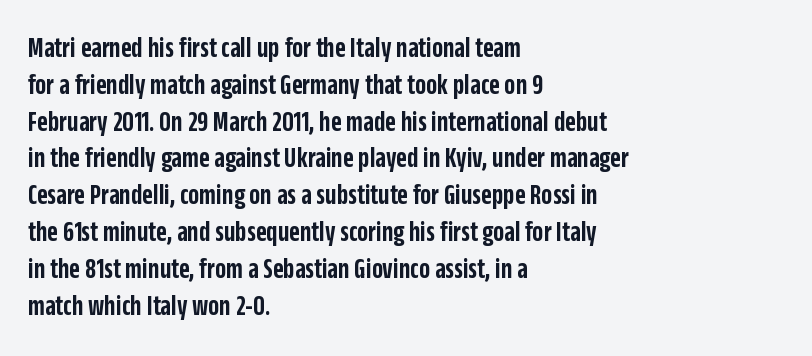
Whoever set this chose a conventional vertical rhythm. Is this a fixed-width face? No — the glyphs have proportional, varying widths. This rendering uses left alignment, leaving the right contour irregular. A semibold gives these letters moderate extra thickness, short of bold. The baseline area is clear.
